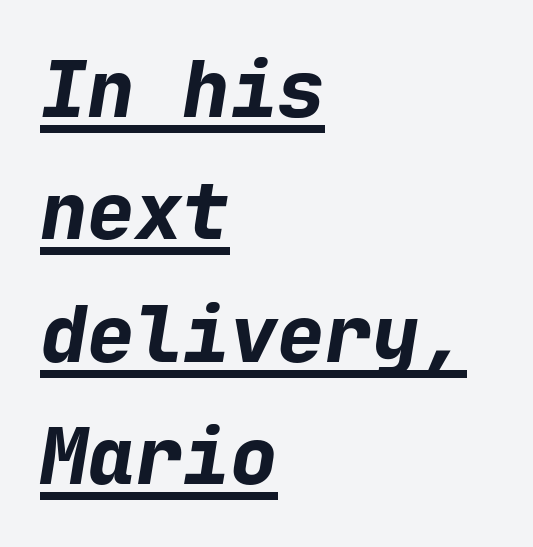
The image shows 79 px bold type, italic (leaning right), monospaced; set left-aligned, normal line spacing (1.55x), normal letter spacing, underlined; low stroke contrast and a medium x-height.
